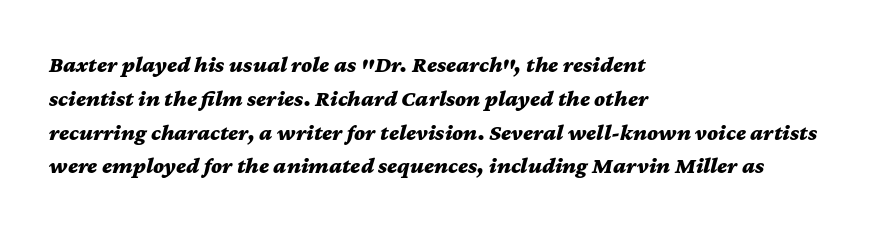
Q: Is the text bold? A: Yes.
Q: Is the text italic (slanted)? A: Yes, it leans right by about 12 degrees.
Q: Is the text underlined? A: No.
Q: How is the paragraph aligned? A: Left-aligned.
Q: Is the spacing between letters normal or unusually wide? A: Normal.
Q: Is the spacing between lines tight, normal or loose? A: Normal.
